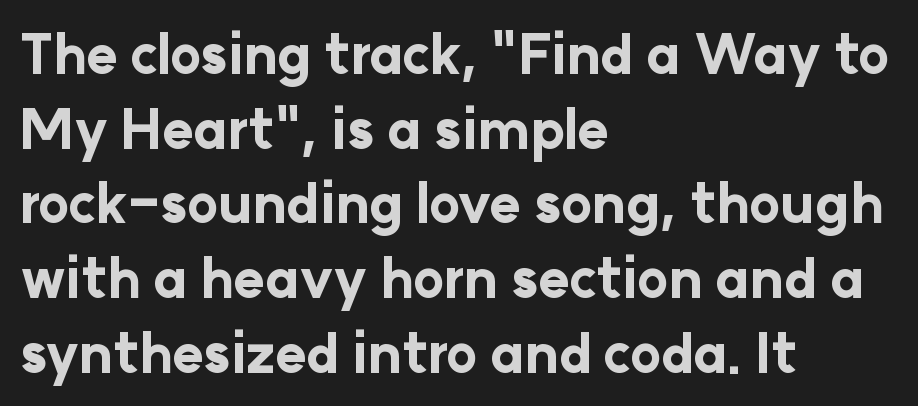
Q: Is the text bold? A: Yes.
Q: Is the text italic (slanted)? A: No, it is upright.
Q: Is the typeface a serif or a sans-serif typeface? A: Sans-serif.
Q: Is the text underlined? A: No.
Q: How is the paragraph aligned? A: Left-aligned.
Q: Is the spacing between letters normal or unusually wide? A: Normal.
Q: Is the spacing between lines tight, normal or loose? A: Normal.
Q: Width (condensed, normal, or wide)? A: Normal.
Q: Stroke contrast? A: Low.
Q: x-height? A: Medium.
Q: Monospaced? A: No.
